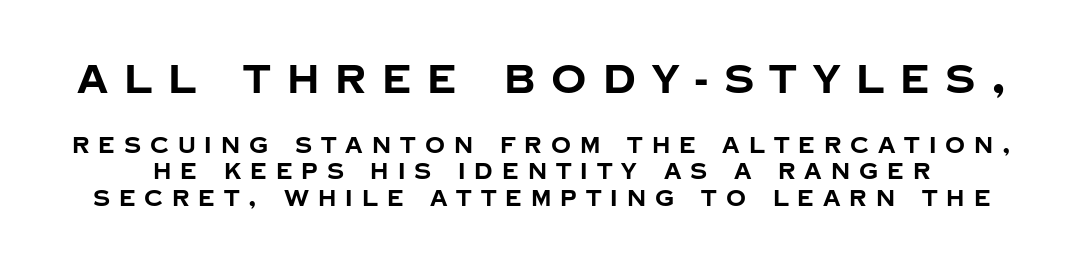
Q: Is the text bold? A: Yes.
Q: Is the text italic (slanted)? A: No, it is upright.
Q: Is the typeface a serif or a sans-serif typeface? A: Sans-serif.
Q: Is the text underlined? A: No.
Q: Is the spacing between letters normal or unusually wide? A: Unusually wide.
Q: Which block of text is set in a larger size, the first (top) or the second (bottom)? A: The first (top) one.
Q: Width (condensed, normal, or wide)? A: Normal.
Q: Stroke contrast? A: Low.
Q: x-height? A: Large.
Q: Monospaced? A: No.
